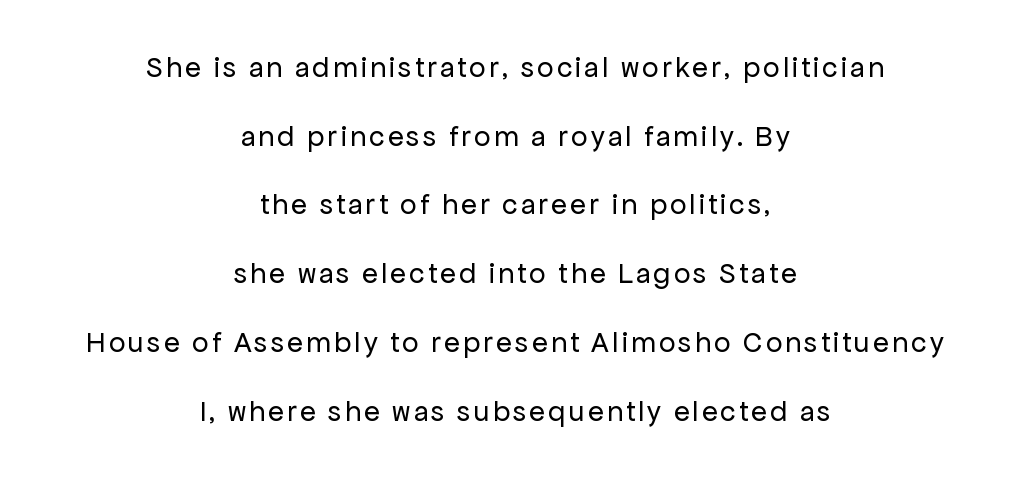
The passage is arranged like a title page — every line centered. Stroke mass is kept to a normal reading level or below. Stroke terminals: plain, sans-serif. Think of a printed novel: that variable character pitch is what you see here. Posture: upright roman. Regarding leading, the lines here are spaced well apart.
